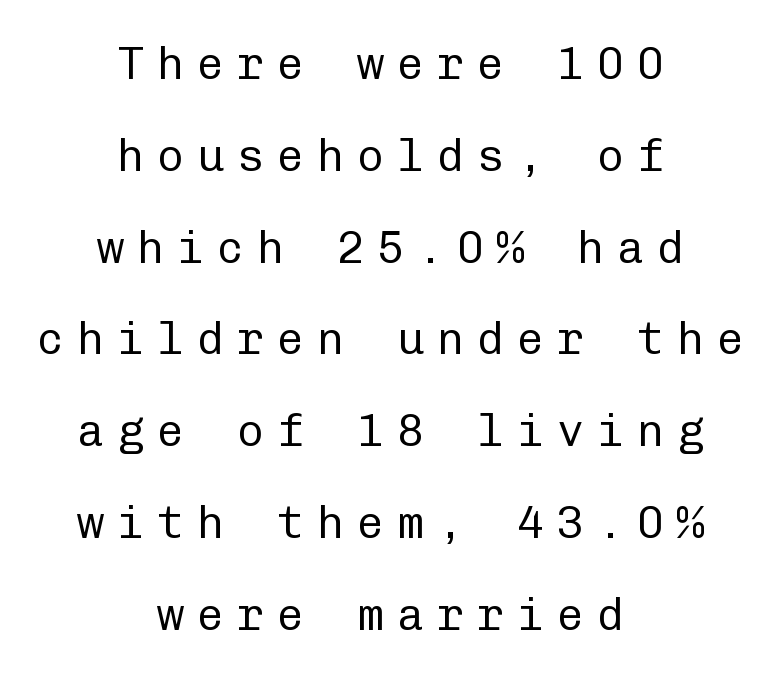
The letterforms stand isolated, each surrounded by extra space. A student would call this center alignment; a typographer would say set centered. Unbolded letterforms with no extra heft. Is there much room between lines? Yes — plenty of vertical air separates them.
